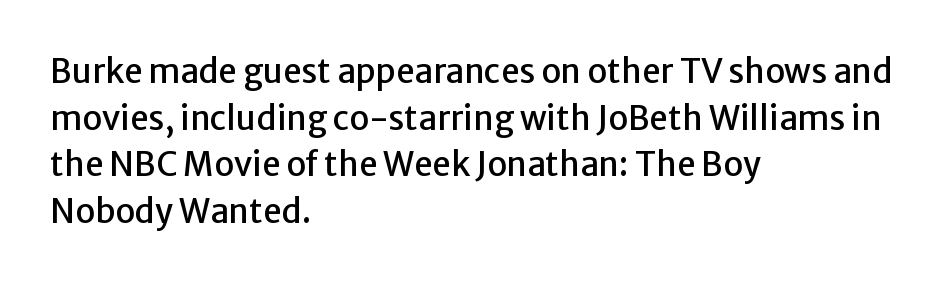
Q: Is the text italic (slanted)? A: No, it is upright.
Q: Is the typeface a serif or a sans-serif typeface? A: Sans-serif.
Q: Is the text underlined? A: No.
Q: How is the paragraph aligned? A: Left-aligned.
Q: Is the spacing between letters normal or unusually wide? A: Normal.
Q: Is the spacing between lines tight, normal or loose? A: Normal.
Q: Width (condensed, normal, or wide)? A: Normal.
Q: Stroke contrast? A: Low.
Q: x-height? A: Medium.
Q: Monospaced? A: No.
